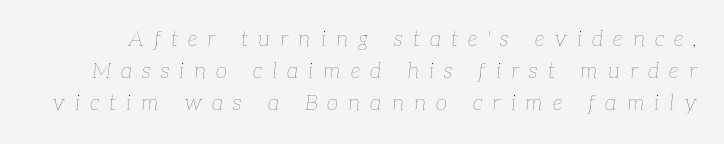
{"italic": "yes", "lean": "right", "slant_degrees": 7, "bold": "no", "underline": "no", "line_spacing": "normal", "line_spacing_ratio": 1.52, "letter_spacing": "wide", "letter_spacing_em": 0.48, "glyph_px": 21}
